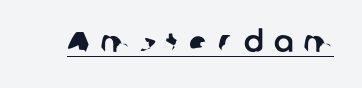
Does a line run under the words? Yes, clearly. Note: no serifs on the glyphs. Spacing verdict: proportional, widths tailored to each character. The tracking jumps out immediately: characters are airy and widely separated.
